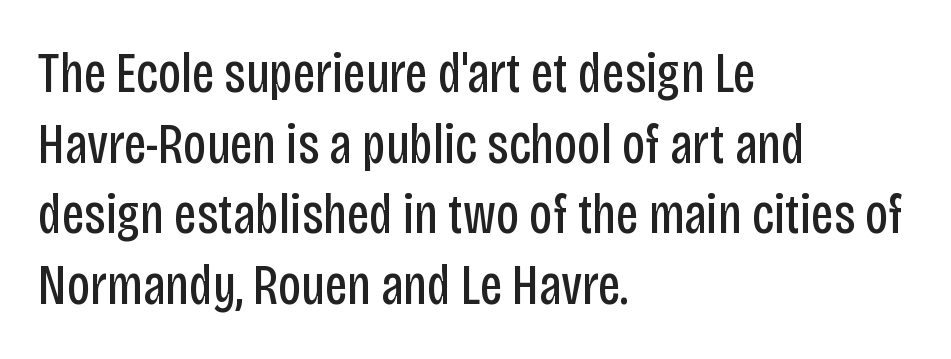
Ascenders rise straight up at ninety degrees. Nobody drew a line under any word here. Each word holds together tightly as a unit, with standard inter-letter gaps. Does the copy run flush right? No — it runs flush left. This sample has the flowing, uneven cadence of proportional lettering. Bold? No — there's no thickening of the strokes.
